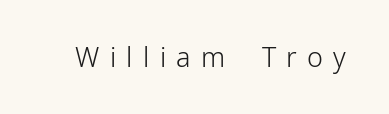
Q: Is the text bold? A: No.
Q: Is the text italic (slanted)? A: No, it is upright.
Q: Is the text underlined? A: No.
Q: Is the spacing between letters normal or unusually wide? A: Unusually wide.
